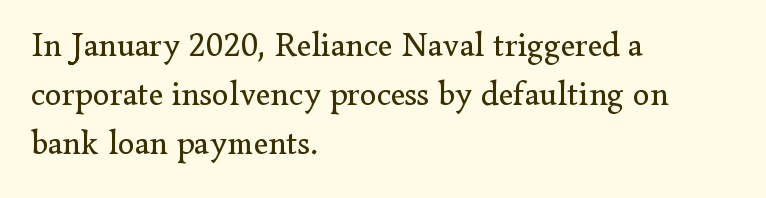
Rule under the text: the space is simply empty. Every row of glyphs begins at an identical x-position on the left. Vertical strokes here are truly vertical. The line-height multiplier appears to be the usual default. Proportional: the letters do not fall into vertical columns.
